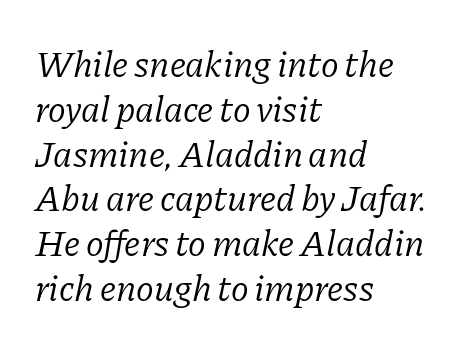
{"serif": "yes", "italic": "yes", "lean": "right", "slant_degrees": 11, "bold": "no", "weight": "light", "width": "normal", "stroke_contrast": "low", "x_height": "medium", "monospaced": "no", "underline": "no", "align": "left", "line_spacing_ratio": 1.21, "letter_spacing": "normal", "letter_spacing_em": 0.0, "glyph_px": 37}
